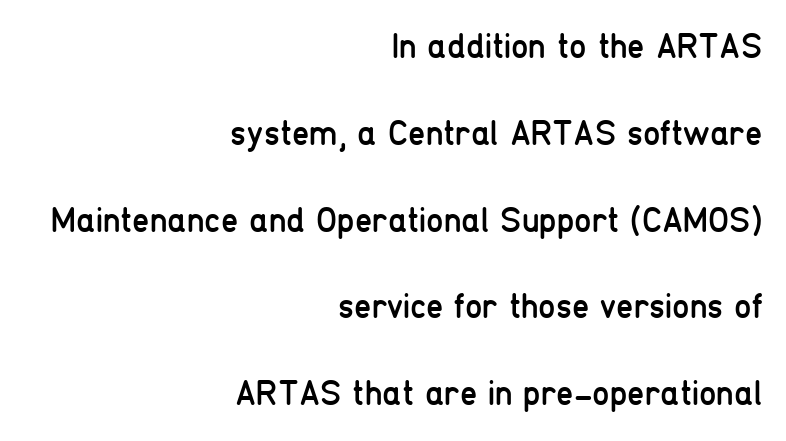
Q: Is the text bold? A: No.
Q: Is the text italic (slanted)? A: No, it is upright.
Q: Is the typeface a serif or a sans-serif typeface? A: Sans-serif.
Q: Is the text underlined? A: No.
Q: How is the paragraph aligned? A: Right-aligned.
Q: Is the spacing between letters normal or unusually wide? A: Normal.
Q: Is the spacing between lines tight, normal or loose? A: Loose.
Q: Width (condensed, normal, or wide)? A: Condensed.
Q: Stroke contrast? A: Low.
Q: x-height? A: Medium.
Q: Monospaced? A: No.
